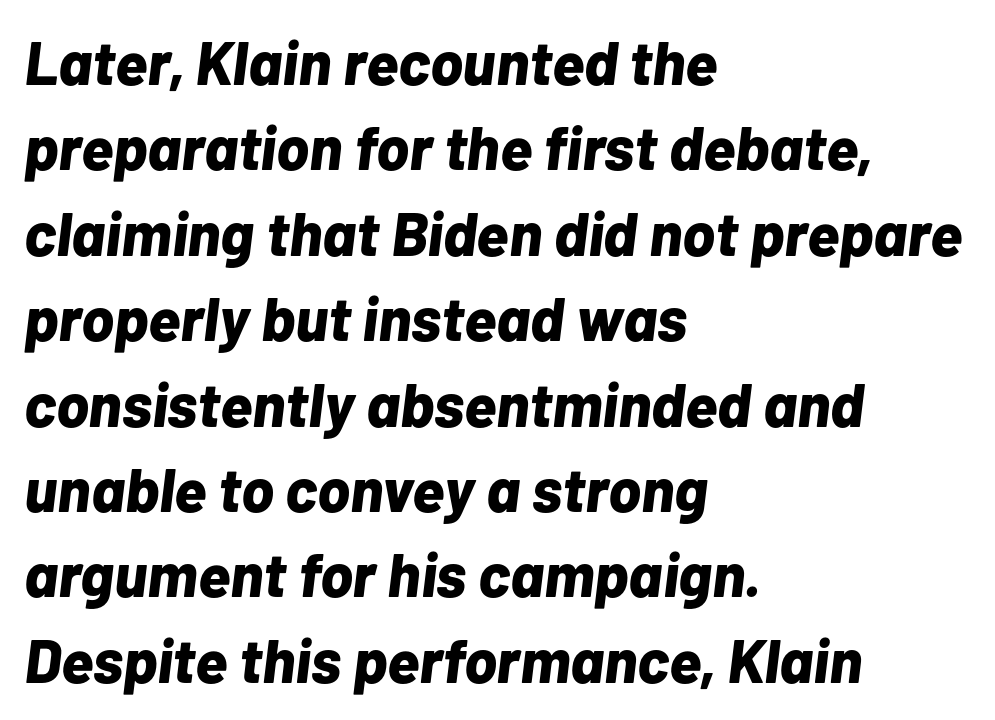
Q: Is the text bold? A: Yes.
Q: Is the text italic (slanted)? A: Yes, it leans right by about 7 degrees.
Q: Is the text underlined? A: No.
Q: How is the paragraph aligned? A: Left-aligned.
Q: Is the spacing between letters normal or unusually wide? A: Normal.
Q: Is the spacing between lines tight, normal or loose? A: Normal.
Q: Width (condensed, normal, or wide)? A: Normal.
Q: Stroke contrast? A: Low.
Q: x-height? A: Medium.
Q: Monospaced? A: No.
